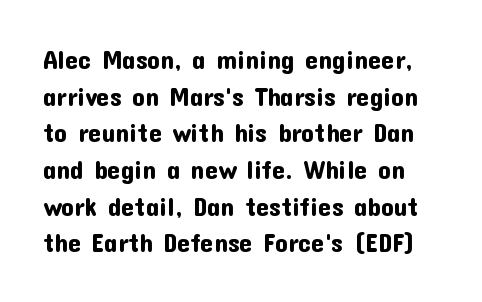
{"italic": "no", "underline": "no", "line_spacing": "normal", "line_spacing_ratio": 1.41, "letter_spacing": "normal", "letter_spacing_em": 0.0, "glyph_px": 26}
